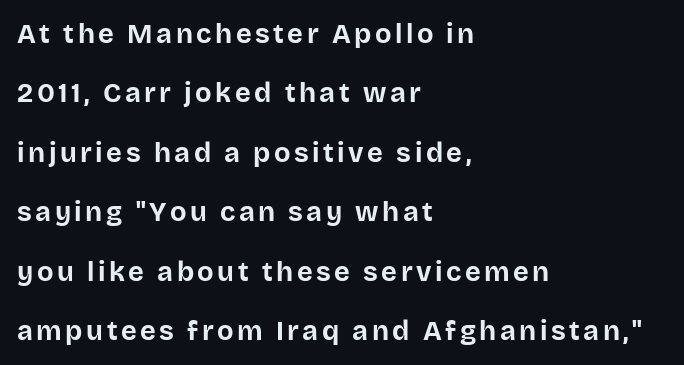
The image shows 27 px bold type, upright; set left-aligned, loose line spacing (2.2x), not underlined.
